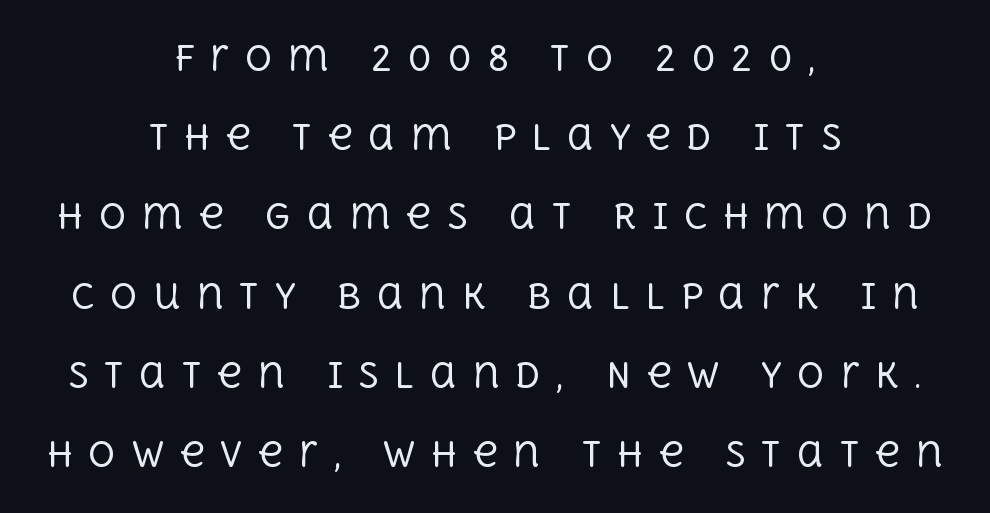
Q: Is the text bold? A: No.
Q: Is the text italic (slanted)? A: No, it is upright.
Q: Is the typeface a serif or a sans-serif typeface? A: Serif.
Q: Is the text underlined? A: No.
Q: How is the paragraph aligned? A: Centered.
Q: Is the spacing between letters normal or unusually wide? A: Unusually wide.
Q: Is the spacing between lines tight, normal or loose? A: Loose.
Q: Width (condensed, normal, or wide)? A: Normal.
Q: x-height? A: Large.
Q: Monospaced? A: No.
